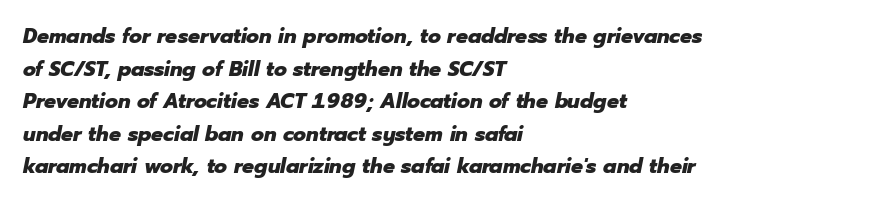
The image shows 21 px bold type, italic (leaning right); set left-aligned, normal line spacing (1.55x), normal letter spacing, not underlined.
